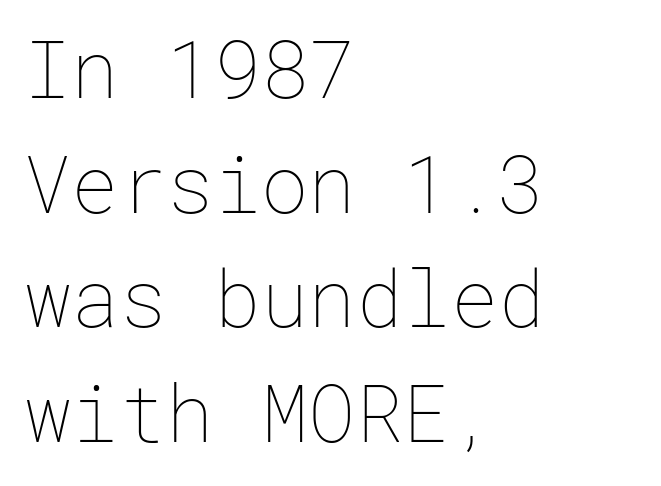
The paragraph has a hard left edge and a soft right edge. Nothing unusual about the tracking: characters are spaced as the font intends. The lines sit at an ordinary, default distance from one another. Underline: absent.
